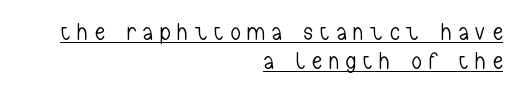
The image shows 24 px text type, upright; set right-aligned, line spacing 1.2x, unusually wide letter spacing (+0.31 em), underlined.
